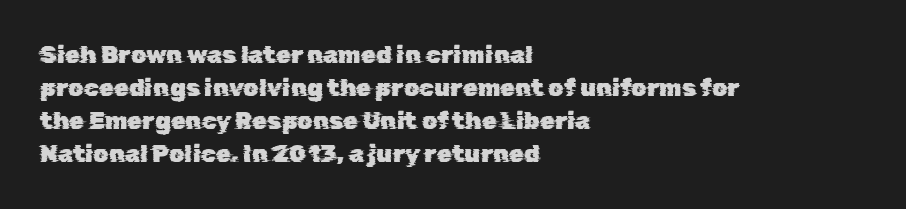
Line beginnings align vertically; line endings do not. Tracking here is standard; glyphs follow each other at the usual distance. This rendering features lettering with no underline. The vertical gap from one line to the next is medium.
